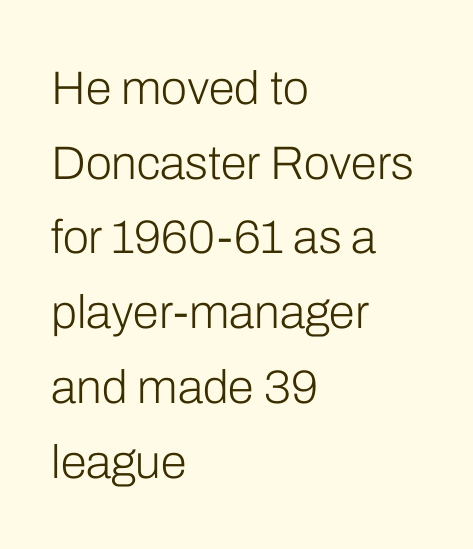
Rendered with straight, roman letterforms. Are there feet on the stems? There aren't — it's a sans. The typeface has the unassuming heft of standard copy or less. The rendering keeps characters at their native spacing. The passage shown is typed in a proportional face where columns would drift. Only glyphs here, with clear space below each row.
